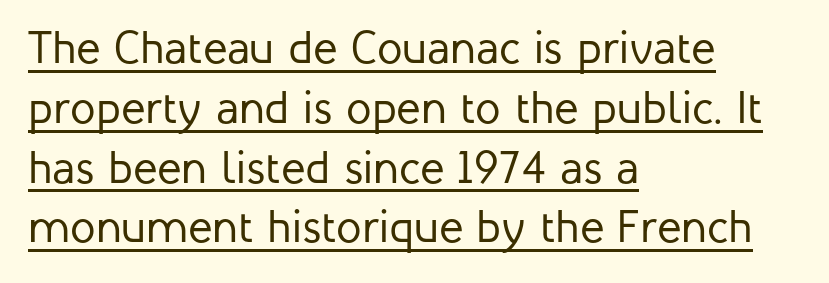
The image shows 46 px regular-weight sans-serif type, upright; set left-aligned, normal line spacing (1.3x), normal letter spacing, underlined; low stroke contrast and a medium x-height.
